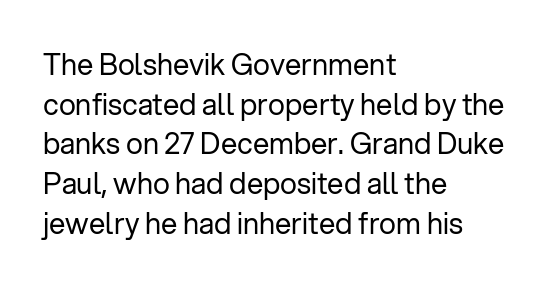
Q: Is the text bold? A: No.
Q: Is the text italic (slanted)? A: No, it is upright.
Q: Is the typeface a serif or a sans-serif typeface? A: Sans-serif.
Q: Is the text underlined? A: No.
Q: How is the paragraph aligned? A: Left-aligned.
Q: Is the spacing between letters normal or unusually wide? A: Normal.
Q: Is the spacing between lines tight, normal or loose? A: Normal.
Q: Width (condensed, normal, or wide)? A: Normal.
Q: Stroke contrast? A: Low.
Q: x-height? A: Medium.
Q: Monospaced? A: No.
